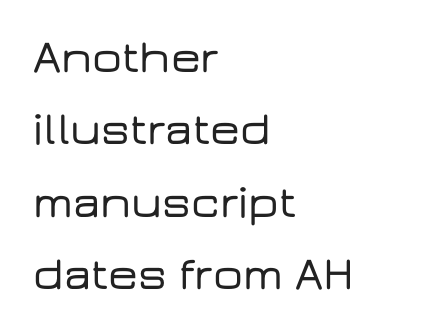
The foot of each line stays bare and open. A typesetter would call this proportional, since set widths differ per character. Short note: letters normally spaced. Quick note: not italic, upright. Notice how descenders clear the ascenders below comfortably — that's standard leading.
